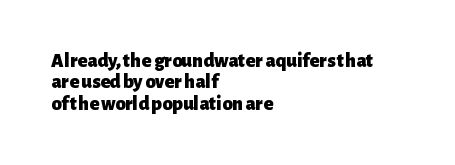
Notice how thick the strokes are: this is what a full bold looks like. There is no visible air inserted between adjacent glyphs. You can tell it's not italic because the verticals are truly vertical. Layout note: lines flush left. Quick note: interline space is minimal. Descender tails drop into unmarked territory.
